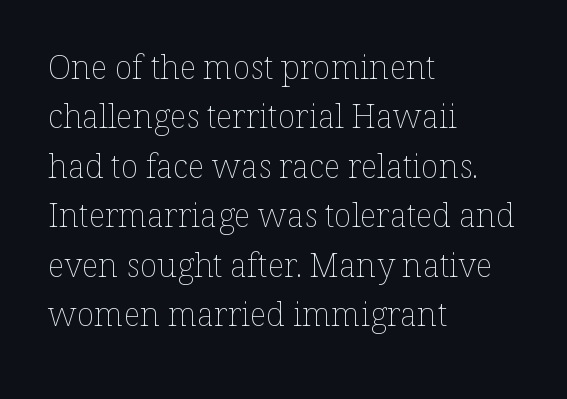
{"italic": "no", "bold": "no", "weight": "thin", "width": "normal", "stroke_contrast": "low", "x_height": "medium", "monospaced": "no", "underline": "no", "align": "left", "line_spacing": "normal", "line_spacing_ratio": 1.5, "letter_spacing": "normal", "letter_spacing_em": 0.0, "glyph_px": 33}
